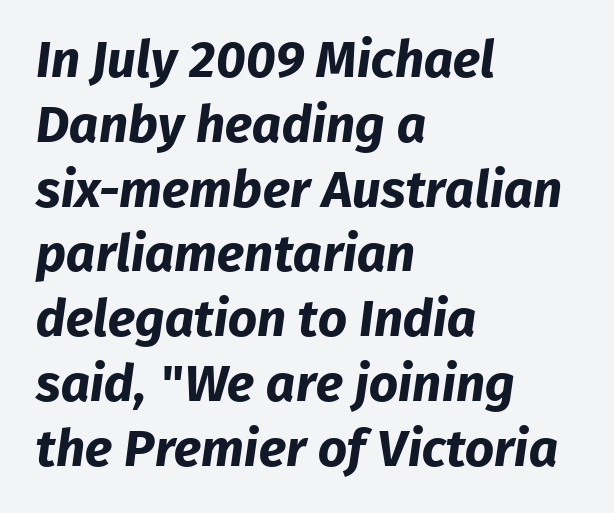
The image shows 51 px bold sans-serif type; set left-aligned, normal line spacing (1.27x), normal letter spacing, not underlined; low stroke contrast and a medium x-height.
